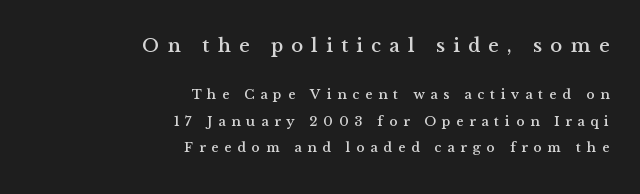
{"italic": "no", "underline": "no", "align": "right", "line_spacing_ratio": 1.87, "letter_spacing": "wide", "letter_spacing_em": 0.41, "larger_block": "first", "size_ratio": 1.43, "glyph_px": 20}
